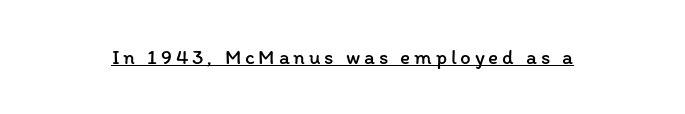
The image shows 21 px text type, upright; set underlined.
